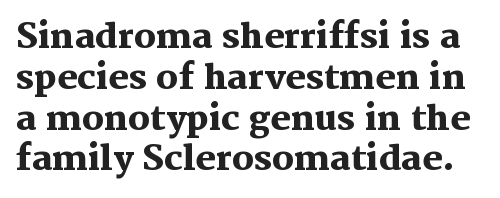
Q: Is the text bold? A: Yes.
Q: Is the text italic (slanted)? A: No, it is upright.
Q: Is the typeface a serif or a sans-serif typeface? A: Serif.
Q: Is the text underlined? A: No.
Q: Is the spacing between letters normal or unusually wide? A: Normal.
Q: Width (condensed, normal, or wide)? A: Normal.
Q: Stroke contrast? A: Medium.
Q: x-height? A: Medium.
Q: Monospaced? A: No.
